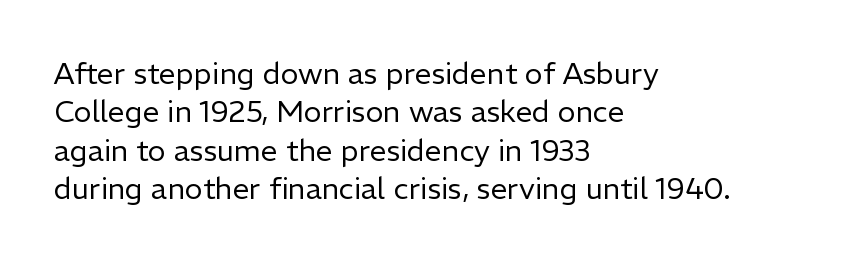
Q: Is the text bold? A: No.
Q: Is the text italic (slanted)? A: No, it is upright.
Q: Is the typeface a serif or a sans-serif typeface? A: Sans-serif.
Q: Is the text underlined? A: No.
Q: How is the paragraph aligned? A: Left-aligned.
Q: Is the spacing between letters normal or unusually wide? A: Normal.
Q: Is the spacing between lines tight, normal or loose? A: Normal.
Q: Width (condensed, normal, or wide)? A: Normal.
Q: Stroke contrast? A: Low.
Q: x-height? A: Medium.
Q: Monospaced? A: No.
